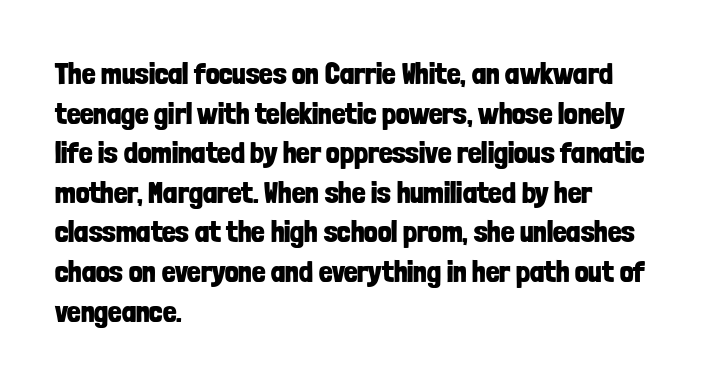
Q: Is the text bold? A: Yes.
Q: Is the text italic (slanted)? A: No, it is upright.
Q: Is the typeface a serif or a sans-serif typeface? A: Sans-serif.
Q: Is the text underlined? A: No.
Q: How is the paragraph aligned? A: Left-aligned.
Q: Is the spacing between letters normal or unusually wide? A: Normal.
Q: Is the spacing between lines tight, normal or loose? A: Normal.
Q: Width (condensed, normal, or wide)? A: Condensed.
Q: Stroke contrast? A: Low.
Q: x-height? A: Medium.
Q: Monospaced? A: No.
